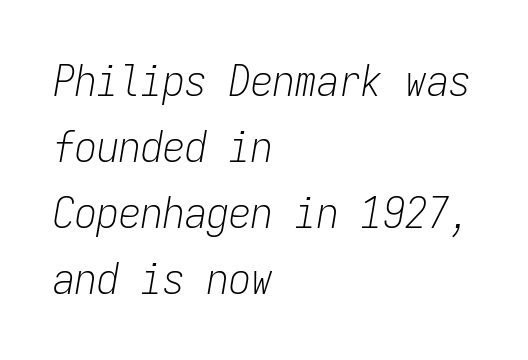
Q: Is the text bold? A: No.
Q: Is the text italic (slanted)? A: Yes, it leans right by about 9 degrees.
Q: Is the text underlined? A: No.
Q: How is the paragraph aligned? A: Left-aligned.
Q: Is the spacing between letters normal or unusually wide? A: Normal.
Q: Is the spacing between lines tight, normal or loose? A: Normal.
Q: Width (condensed, normal, or wide)? A: Condensed.
Q: Stroke contrast? A: Low.
Q: x-height? A: Medium.
Q: Monospaced? A: Yes.
